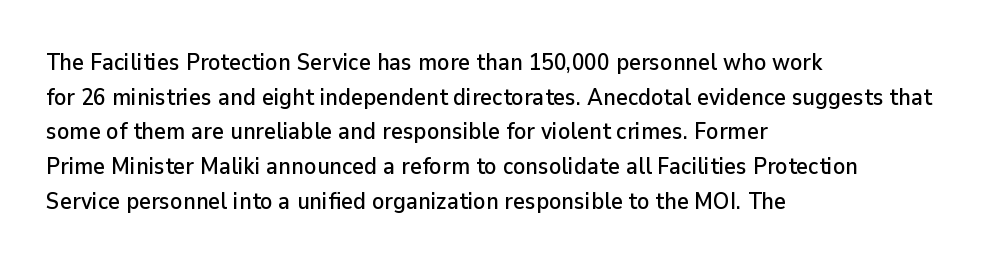
Q: Is the text italic (slanted)? A: No, it is upright.
Q: Is the text underlined? A: No.
Q: How is the paragraph aligned? A: Left-aligned.
Q: Is the spacing between letters normal or unusually wide? A: Normal.
Q: Is the spacing between lines tight, normal or loose? A: Normal.
